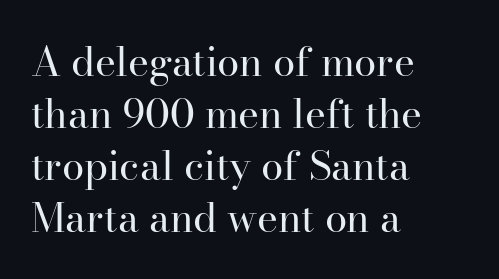
Q: Is the text bold? A: No.
Q: Is the text italic (slanted)? A: No, it is upright.
Q: Is the typeface a serif or a sans-serif typeface? A: Serif.
Q: Is the text underlined? A: No.
Q: How is the paragraph aligned? A: Left-aligned.
Q: Is the spacing between letters normal or unusually wide? A: Normal.
Q: Is the spacing between lines tight, normal or loose? A: Normal.
Q: Width (condensed, normal, or wide)? A: Normal.
Q: Stroke contrast? A: High.
Q: x-height? A: Small.
Q: Monospaced? A: No.
